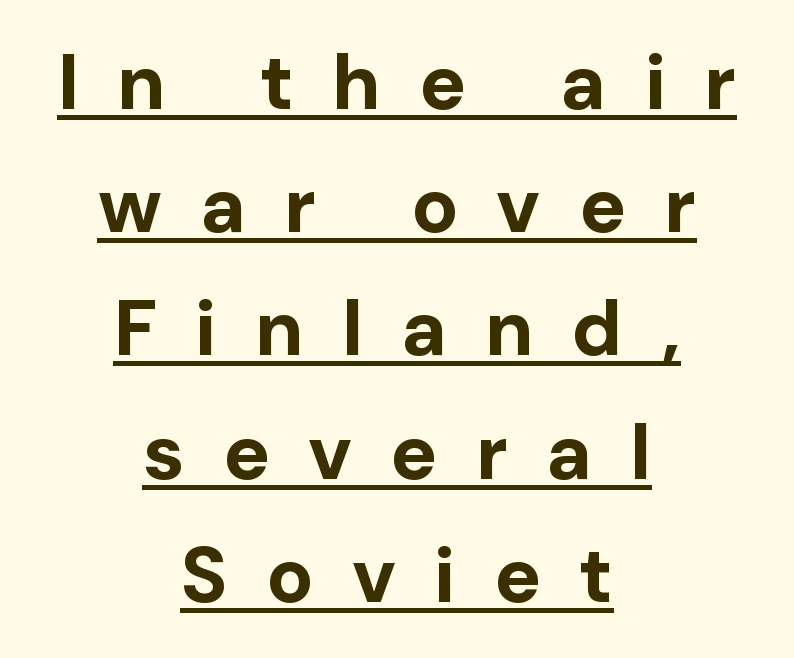
The image shows 78 px bold sans-serif type, upright; set centered, normal line spacing (1.58x), unusually wide letter spacing (+0.49 em), underlined; low stroke contrast and a medium x-height.
